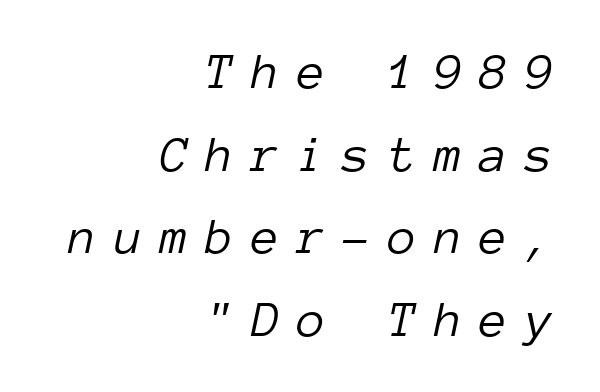
The weight would be labelled regular, book, light, or lighter still. Right-aligned paragraph, ragged on the left. A typesetter would call this monospace, since all characters share one set width. These lines sit exactly where default settings would place them.
